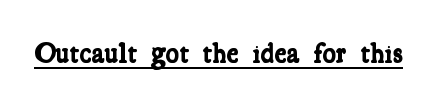
{"serif": "yes", "bold": "yes", "weight": "bold", "width": "condensed", "stroke_contrast": "low", "x_height": "medium", "monospaced": "no", "underline": "yes", "letter_spacing": "normal", "letter_spacing_em": 0.0, "glyph_px": 28}
